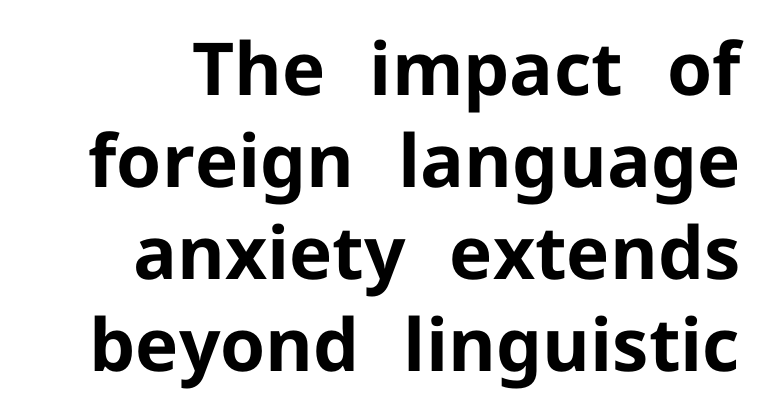
Q: Is the text bold? A: Yes.
Q: Is the text italic (slanted)? A: No, it is upright.
Q: Is the typeface a serif or a sans-serif typeface? A: Sans-serif.
Q: Is the text underlined? A: No.
Q: Is the spacing between letters normal or unusually wide? A: Normal.
Q: Is the spacing between lines tight, normal or loose? A: Normal.
Q: Width (condensed, normal, or wide)? A: Normal.
Q: Stroke contrast? A: Low.
Q: x-height? A: Medium.
Q: Monospaced? A: No.
